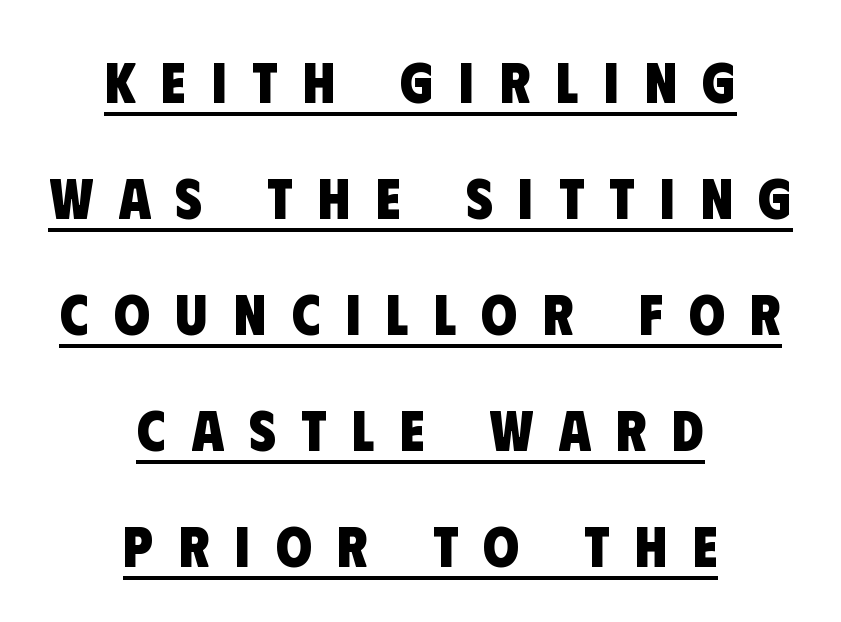
Q: Is the text bold? A: Yes.
Q: Is the typeface a serif or a sans-serif typeface? A: Sans-serif.
Q: Is the text underlined? A: Yes.
Q: How is the paragraph aligned? A: Centered.
Q: Is the spacing between letters normal or unusually wide? A: Unusually wide.
Q: Is the spacing between lines tight, normal or loose? A: Loose.
Q: Width (condensed, normal, or wide)? A: Condensed.
Q: Stroke contrast? A: Low.
Q: x-height? A: Large.
Q: Monospaced? A: No.
